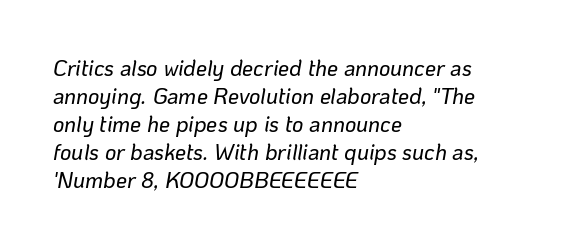
Q: Is the text italic (slanted)? A: Yes, it leans right by about 10 degrees.
Q: Is the text underlined? A: No.
Q: How is the paragraph aligned? A: Left-aligned.
Q: Is the spacing between letters normal or unusually wide? A: Normal.
Q: Is the spacing between lines tight, normal or loose? A: Normal.
